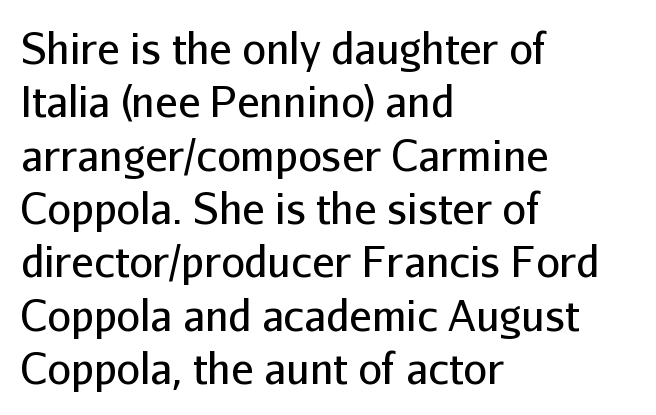
Q: Is the text bold? A: No.
Q: Is the text italic (slanted)? A: No, it is upright.
Q: Is the typeface a serif or a sans-serif typeface? A: Sans-serif.
Q: Is the text underlined? A: No.
Q: How is the paragraph aligned? A: Left-aligned.
Q: Is the spacing between letters normal or unusually wide? A: Normal.
Q: Is the spacing between lines tight, normal or loose? A: Normal.
Q: Width (condensed, normal, or wide)? A: Normal.
Q: Stroke contrast? A: Low.
Q: x-height? A: Medium.
Q: Monospaced? A: No.
